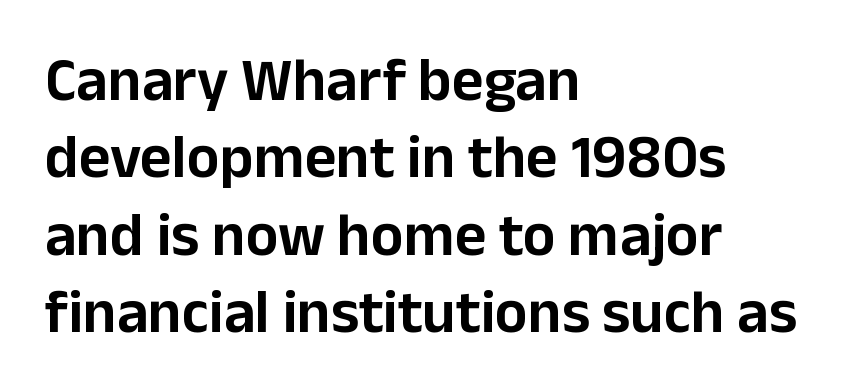
Q: Is the text italic (slanted)? A: No, it is upright.
Q: Is the typeface a serif or a sans-serif typeface? A: Sans-serif.
Q: Is the text underlined? A: No.
Q: How is the paragraph aligned? A: Left-aligned.
Q: Is the spacing between letters normal or unusually wide? A: Normal.
Q: Is the spacing between lines tight, normal or loose? A: Normal.
Q: Width (condensed, normal, or wide)? A: Normal.
Q: Stroke contrast? A: Low.
Q: x-height? A: Medium.
Q: Monospaced? A: No.
